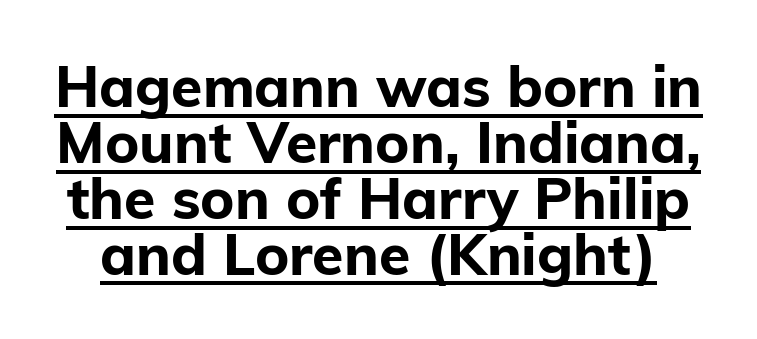
Q: Is the text bold? A: Yes.
Q: Is the text italic (slanted)? A: No, it is upright.
Q: Is the typeface a serif or a sans-serif typeface? A: Sans-serif.
Q: Is the text underlined? A: Yes.
Q: Is the spacing between letters normal or unusually wide? A: Normal.
Q: Is the spacing between lines tight, normal or loose? A: Tight.
Q: Width (condensed, normal, or wide)? A: Normal.
Q: Stroke contrast? A: Low.
Q: x-height? A: Medium.
Q: Monospaced? A: No.
